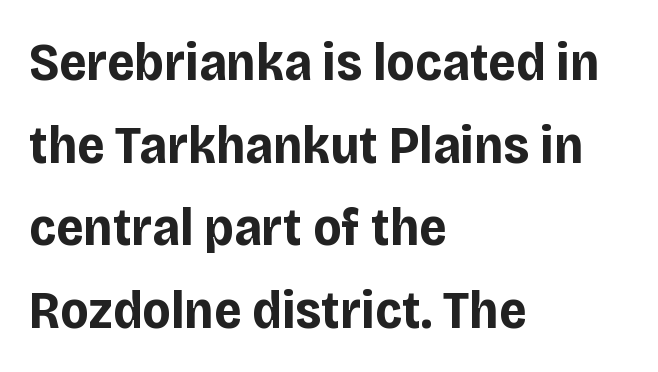
The space between consecutive lines is moderate. This sample uses an upright cut, with every glyph sitting square on the baseline. The face used here is a sans, in the tradition of grotesques and geometrics. The space directly below the letters is spotless.
